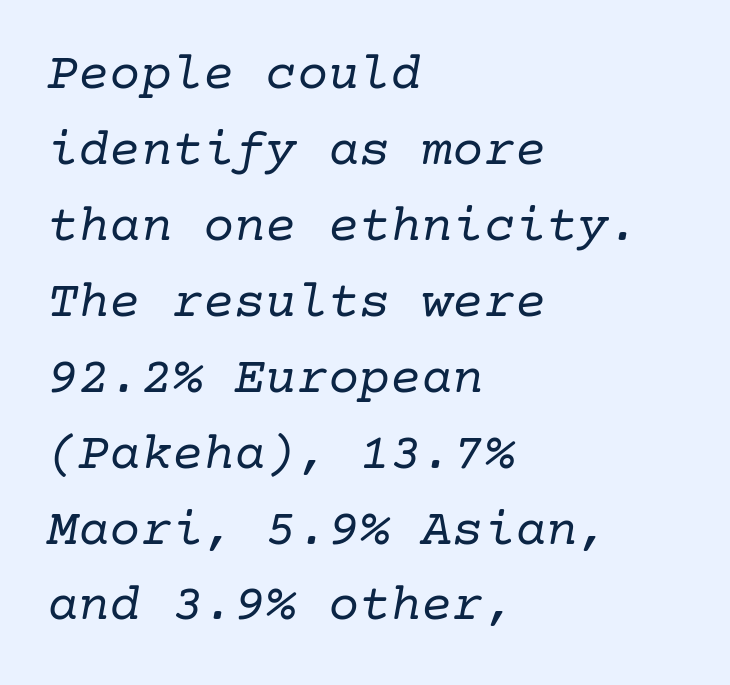
The image shows 52 px regular-weight serif type, italic (leaning right); set left-aligned, normal line spacing (1.46x), normal letter spacing, not underlined; low stroke contrast and a medium x-height.
